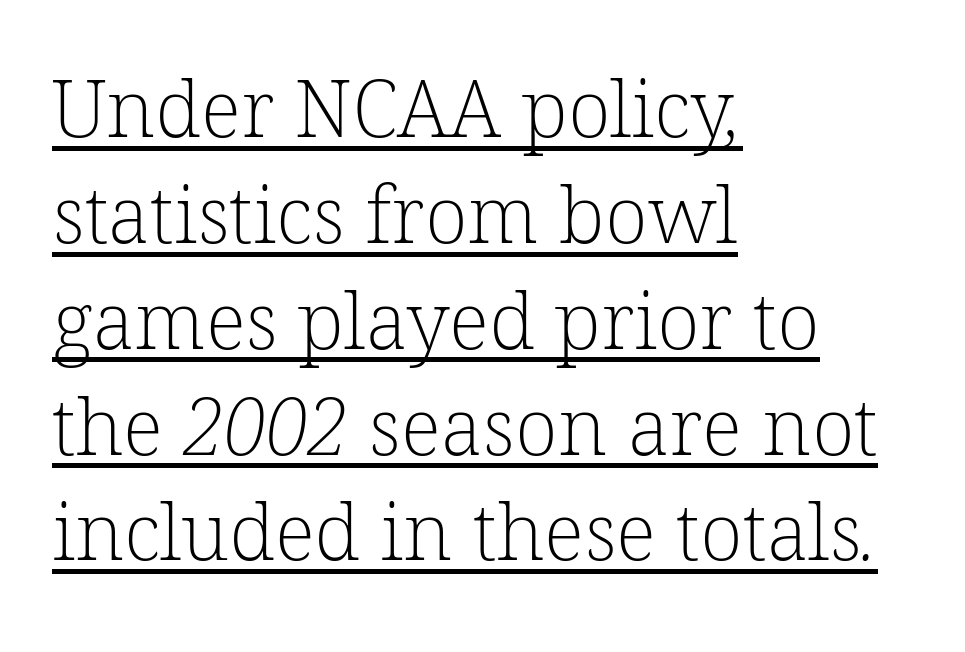
Every word sits above its own underline. The letters advance in unequal steps, a hallmark of proportional type. Where is the straight margin? On the left. Spacing between characters is what you'd get straight out of the box. Is this a sans? No — the strokes have serifs. These lines sit exactly where default settings would place them.
